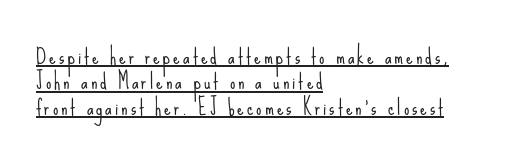
Q: Is the text bold? A: No.
Q: Is the text italic (slanted)? A: No, it is upright.
Q: Is the text underlined? A: Yes.
Q: How is the paragraph aligned? A: Left-aligned.
